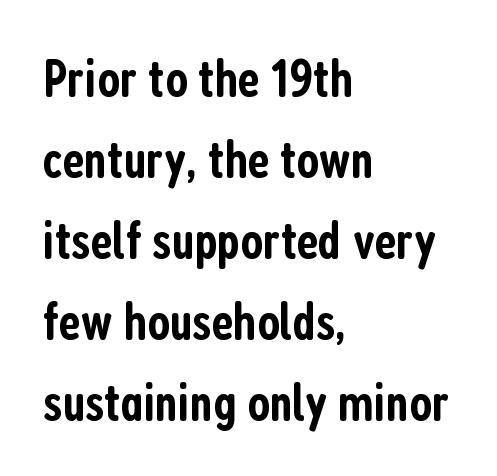
{"serif": "no", "italic": "no", "bold": "semi", "weight": "semibold", "width": "condensed", "stroke_contrast": "low", "x_height": "medium", "monospaced": "no", "underline": "no", "align": "left", "line_spacing": "normal", "line_spacing_ratio": 1.5, "letter_spacing": "normal", "letter_spacing_em": 0.0, "glyph_px": 54}
